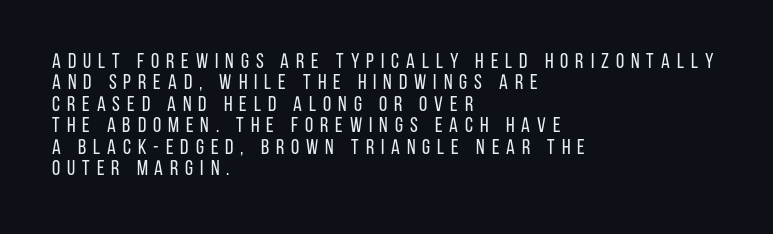
Weight: not bold — regular or lighter. The specimen omits any rule beneath the text block's lines. The specimen reads as upright at a glance. You could only call the tracking loose — the letters float apart. Layout note: lines flush left. Successive baselines arrive quickly, one right under another.
